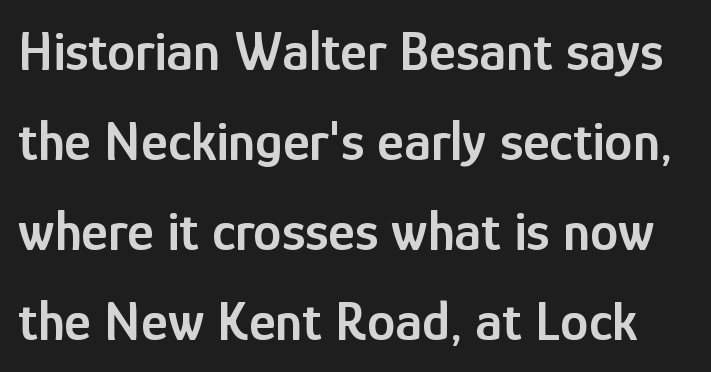
The image shows 57 px semibold, condensed sans-serif type, upright; set normal line spacing (1.58x), normal letter spacing, not underlined; low stroke contrast and a medium x-height.
